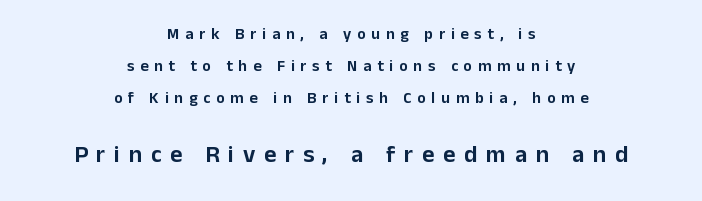
Q: Is the text italic (slanted)? A: No, it is upright.
Q: Is the text underlined? A: No.
Q: How is the paragraph aligned? A: Centered.
Q: Is the spacing between letters normal or unusually wide? A: Unusually wide.
Q: Is the spacing between lines tight, normal or loose? A: Loose.
Q: Which block of text is set in a larger size, the first (top) or the second (bottom)? A: The second (bottom) one.
